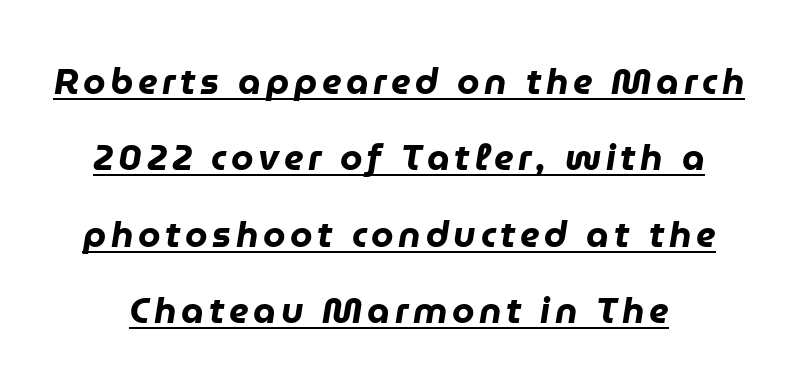
Character widths vary here, with narrow letters taking less room than wide ones. The typography opts for an oblique posture over an upright one. Descenders here cross a horizontal rule under the line. A full-strength bold gives these letters their thick strokes.
